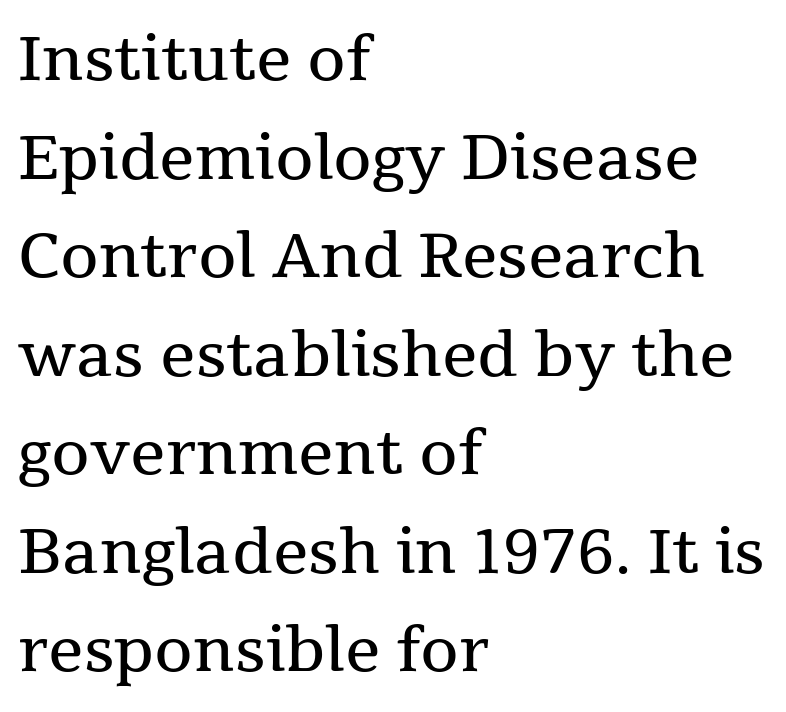
{"serif": "yes", "italic": "no", "bold": "no", "weight": "regular", "width": "normal", "stroke_contrast": "medium", "x_height": "medium", "monospaced": "no", "underline": "no", "align": "left", "line_spacing": "normal", "line_spacing_ratio": 1.59, "letter_spacing": "normal", "letter_spacing_em": 0.0, "glyph_px": 62}
